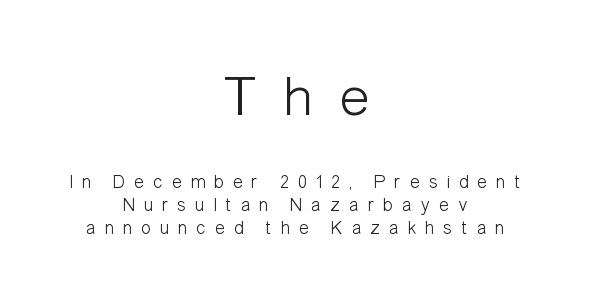
The image shows 57 px light, condensed sans-serif type, upright; set centered, line spacing 1.21x, unusually wide letter spacing (+0.46 em), not underlined; the first (top) block is 3.0x larger; low stroke contrast and a medium x-height.
